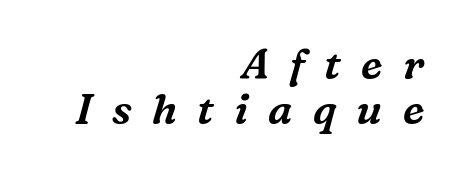
{"serif": "yes", "italic": "yes", "lean": "right", "slant_degrees": 16, "width": "normal", "stroke_contrast": "medium", "x_height": "medium", "monospaced": "no", "underline": "no", "align": "right", "line_spacing": "tight", "line_spacing_ratio": 1.08, "letter_spacing": "wide", "letter_spacing_em": 0.48, "glyph_px": 42}
